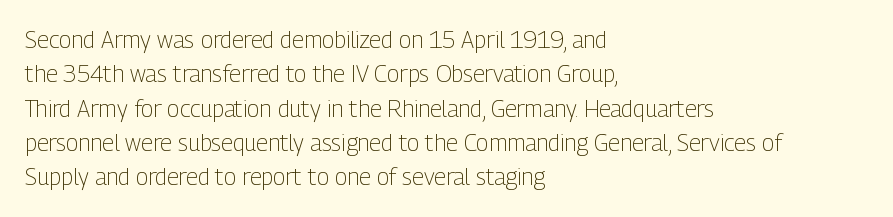
The vertical gap from one line to the next is medium. These lines were composed using upright roman letters. Horizontal alignment here is leftward, the default for most running prose. The gaps between neighbouring characters are ordinary and unremarkable. Weight: regular or lighter.
